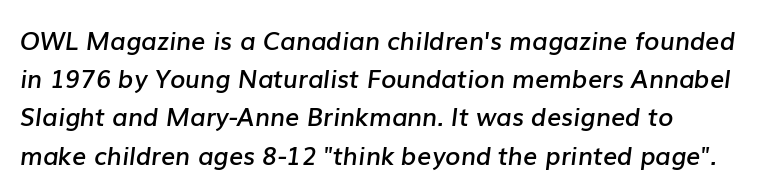
The image shows 25 px text type, italic (leaning right); set normal line spacing (1.53x), normal letter spacing, not underlined.
